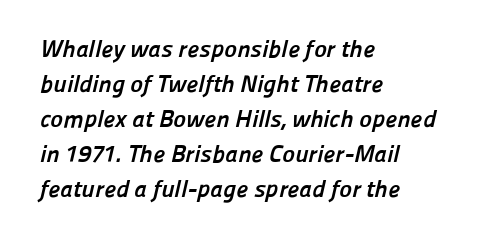
The image shows 24 px bold type; set left-aligned, normal line spacing (1.46x), normal letter spacing, not underlined.
